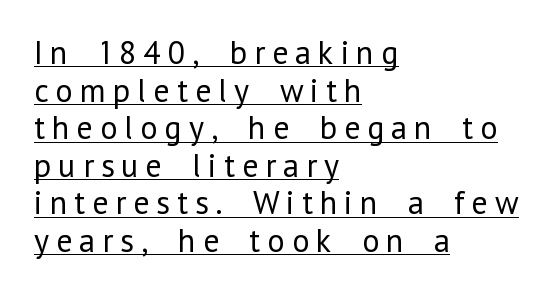
Q: Is the text bold? A: No.
Q: Is the text italic (slanted)? A: No, it is upright.
Q: Is the typeface a serif or a sans-serif typeface? A: Sans-serif.
Q: Is the text underlined? A: Yes.
Q: How is the paragraph aligned? A: Left-aligned.
Q: Is the spacing between letters normal or unusually wide? A: Unusually wide.
Q: Is the spacing between lines tight, normal or loose? A: Tight.
Q: Width (condensed, normal, or wide)? A: Normal.
Q: Stroke contrast? A: Low.
Q: x-height? A: Medium.
Q: Monospaced? A: No.
